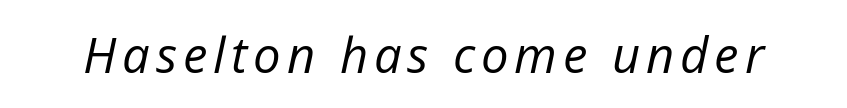
The image shows 49 px regular-weight type, italic (leaning right); set not underlined; low stroke contrast and a medium x-height.
